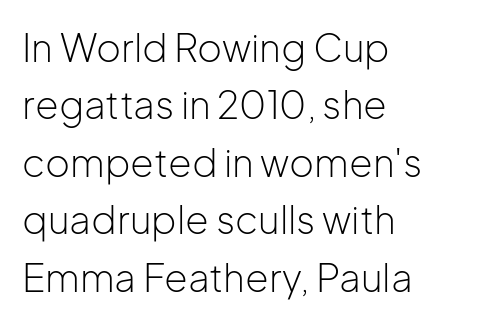
Vertical strokes here are truly vertical. Leading matches the norm, producing a regular column. Look at the bottom of the vertical strokes: they stop flat, with no serifs. The rag falls on the right side of this text block. The specimen omits any rule beneath the text block's lines. Character widths vary here, with narrow letters taking less room than wide ones.
